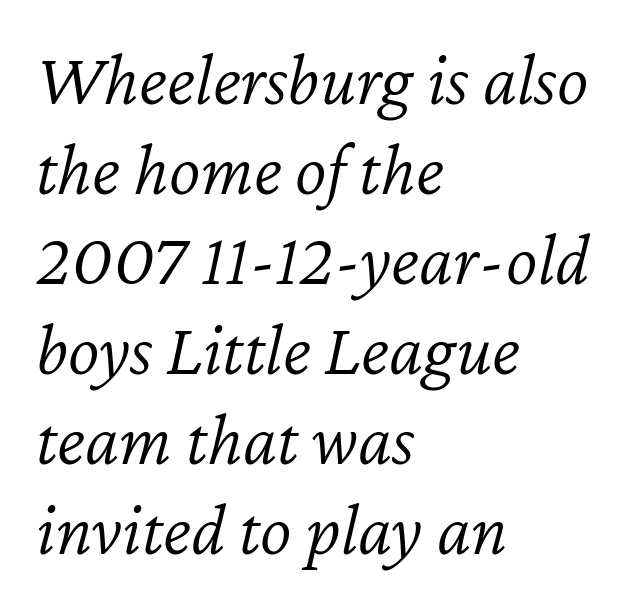
The image shows 75 px light type, italic (leaning right); set left-aligned, line spacing 1.2x, normal letter spacing, not underlined; low stroke contrast and a medium x-height.
